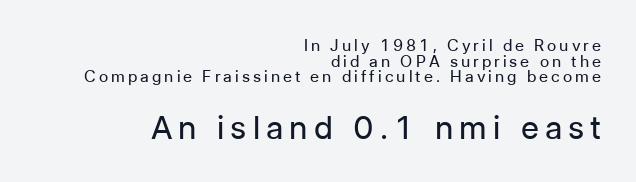
These lines are composed in type without serifs. When letters stand straight like this, we call the style roman or upright. Closely set lines give the paragraph a compact silhouette. Lines of text with bare space underneath. Line ends are locked; line starts wander.
